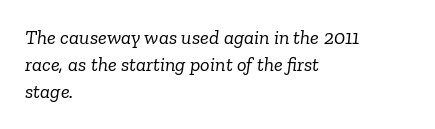
The image shows 20 px text type, italic (leaning right); set left-aligned, normal line spacing (1.35x), normal letter spacing, not underlined.
